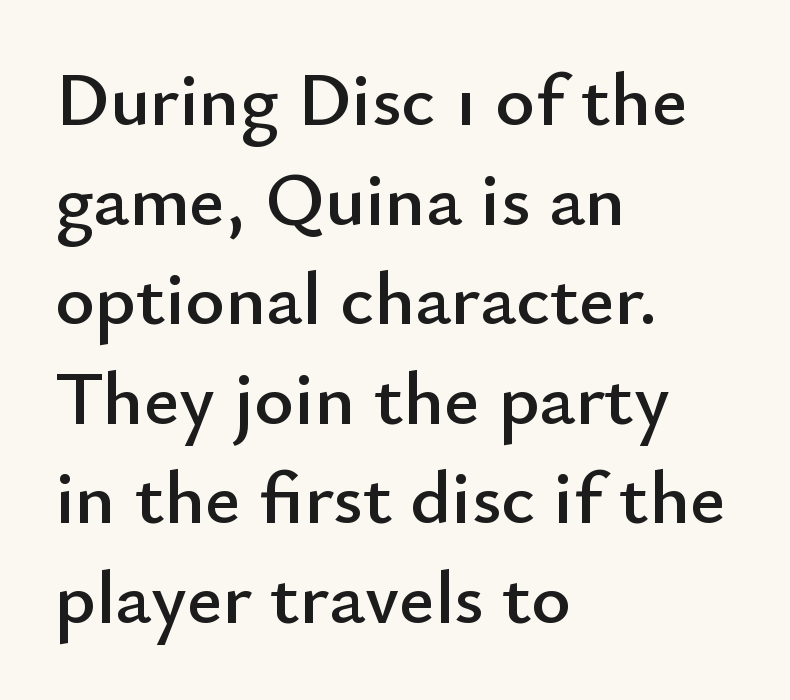
Just letters on the line, the space beneath them empty. Each letter keeps its own natural width here, so spacing adapts to shape. Every stem runs plumb, perpendicular to the baseline. Casual observation: everything's shoved over to the left. Line spacing here is normal.
